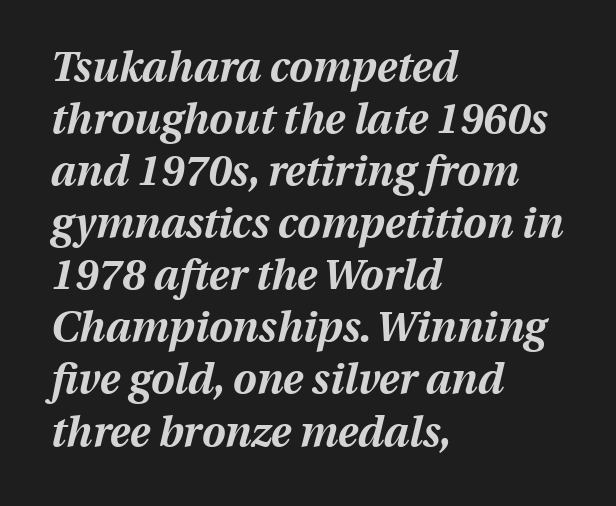
Q: Is the text bold? A: Yes.
Q: Is the text italic (slanted)? A: Yes, it leans right by about 13 degrees.
Q: Is the text underlined? A: No.
Q: How is the paragraph aligned? A: Left-aligned.
Q: Is the spacing between letters normal or unusually wide? A: Normal.
Q: Width (condensed, normal, or wide)? A: Normal.
Q: Stroke contrast? A: Medium.
Q: x-height? A: Medium.
Q: Monospaced? A: No.
